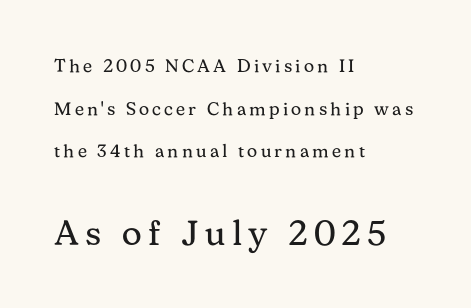
Q: Is the text bold? A: No.
Q: Is the text italic (slanted)? A: No, it is upright.
Q: Is the typeface a serif or a sans-serif typeface? A: Serif.
Q: Is the text underlined? A: No.
Q: How is the paragraph aligned? A: Left-aligned.
Q: Is the spacing between lines tight, normal or loose? A: Loose.
Q: Which block of text is set in a larger size, the first (top) or the second (bottom)? A: The second (bottom) one.
Q: Width (condensed, normal, or wide)? A: Normal.
Q: Stroke contrast? A: Medium.
Q: x-height? A: Medium.
Q: Monospaced? A: No.
